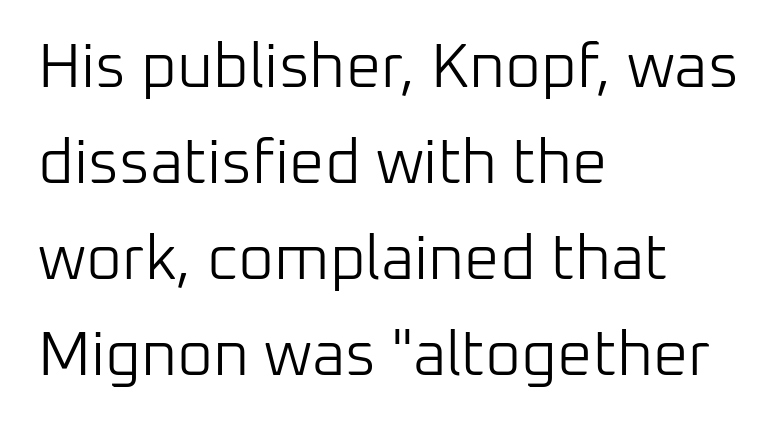
The image shows 62 px light sans-serif type, upright; set left-aligned, normal line spacing (1.55x), normal letter spacing, not underlined; low stroke contrast and a medium x-height.
